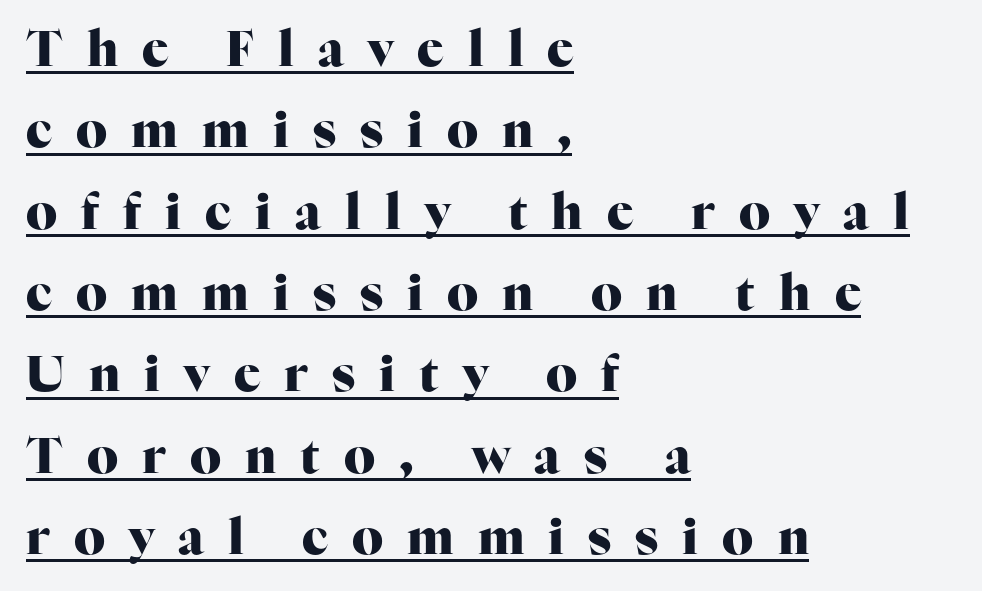
These lines are set flush left with a ragged right edge. Summary of weight: heavy, a full bold. Compared with undecorated copy, this sample adds a rule below the words. The letters advance in unequal steps, a hallmark of proportional type.
